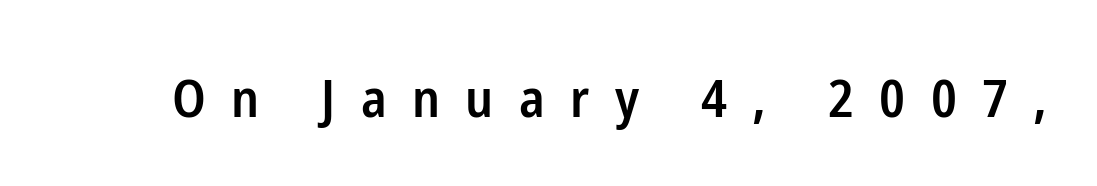
The image shows 53 px semibold, condensed sans-serif type, upright; set unusually wide letter spacing (+0.48 em), not underlined; low stroke contrast and a medium x-height.
